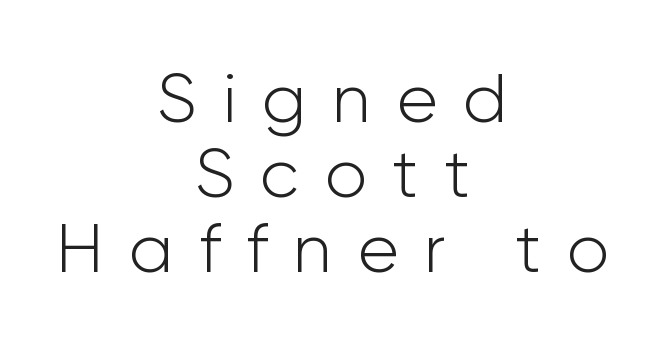
The axis of the letterforms is exactly vertical. Note the varied advance widths — an 'i' is clearly narrower than an 'm'. Successive baselines arrive quickly, one right under another. Caption: expanded tracking, letters set apart. These lines are composed in type without serifs.
